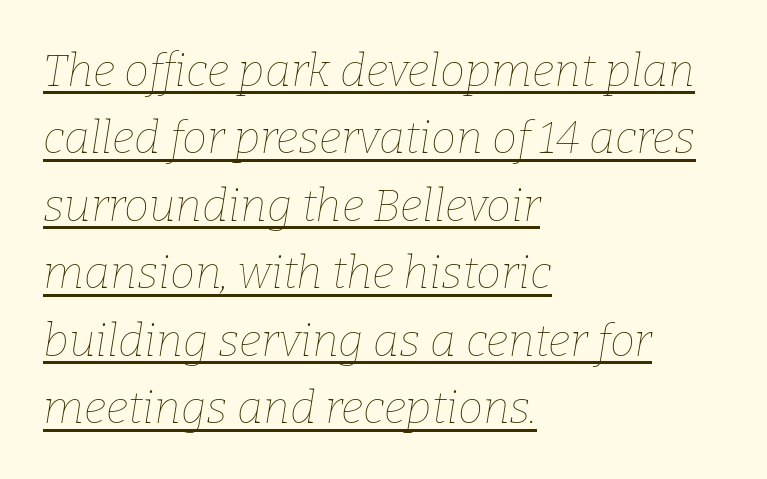
If you drew a line through each stem, it would be angled. Each letter keeps its own natural width here, so spacing adapts to shape. Vertically, the passage feels balanced, rows spaced as you'd expect. This is underlined copy, the kind a proofreader might mark for attention.
